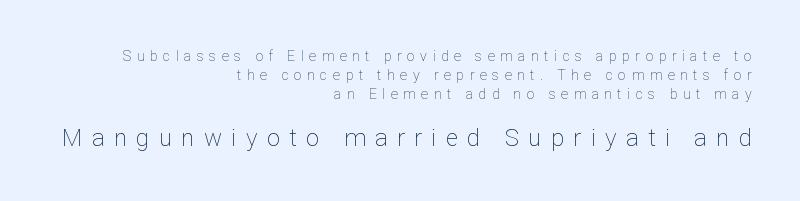
{"italic": "no", "bold": "no", "underline": "no", "align": "right", "line_spacing": "normal", "line_spacing_ratio": 1.34, "letter_spacing": "wide", "letter_spacing_em": 0.39, "larger_block": "second", "size_ratio": 1.71, "glyph_px": 24}
